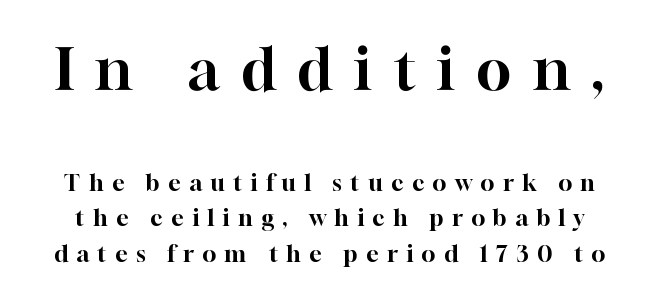
{"serif": "yes", "italic": "no", "width": "normal", "stroke_contrast": "high", "x_height": "medium", "monospaced": "no", "underline": "no", "line_spacing": "normal", "line_spacing_ratio": 1.53, "letter_spacing": "wide", "letter_spacing_em": 0.37, "larger_block": "first", "size_ratio": 2.52, "glyph_px": 58}
